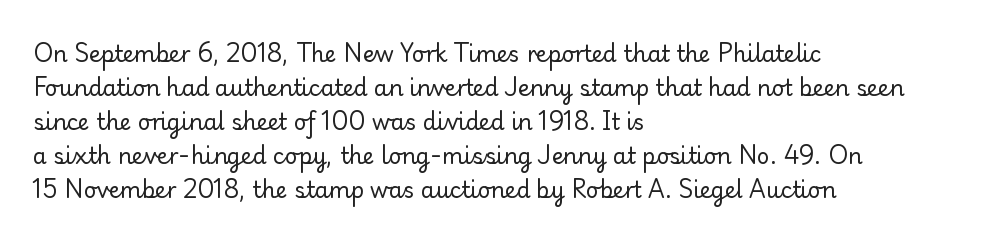
Q: Is the text bold? A: No.
Q: Is the text italic (slanted)? A: No, it is upright.
Q: Is the text underlined? A: No.
Q: How is the paragraph aligned? A: Left-aligned.
Q: Is the spacing between letters normal or unusually wide? A: Normal.
Q: Is the spacing between lines tight, normal or loose? A: Normal.
